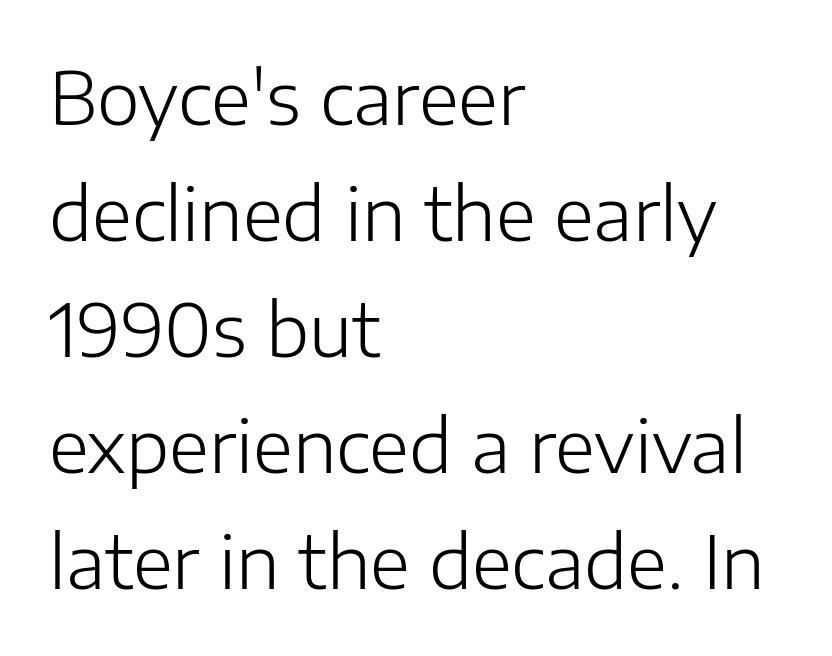
Are there feet on the stems? There aren't — it's a sans. Spacing between characters is what you'd get straight out of the box. A roman cut, with each character standing at attention. Each letter keeps its own natural width here, so spacing adapts to shape. Is there much room between lines? A standard amount, neither cramped nor airy.
